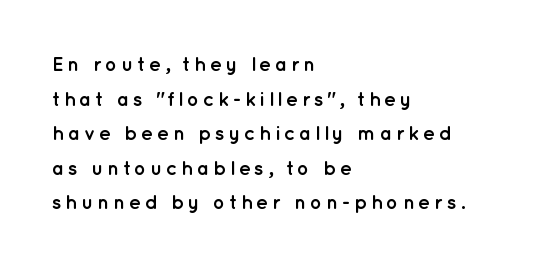
The image shows 20 px bold type, upright; set left-aligned, line spacing 1.73x, not underlined.
